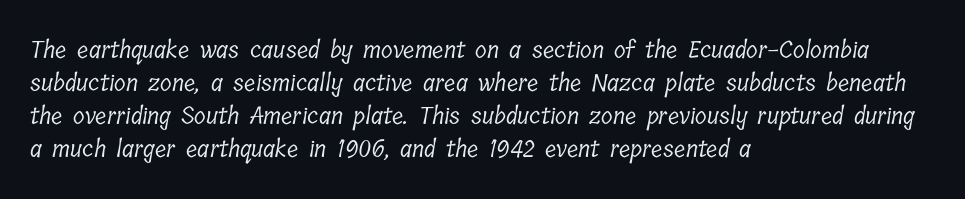
Bold? No — there's no thickening of the strokes. All the whitespace from short lines collects on the right. The rendering keeps characters at their native spacing. Summary of vertical rhythm: regular, with standard interline spacing. Anything drawn beneath the words? Only blank space.
